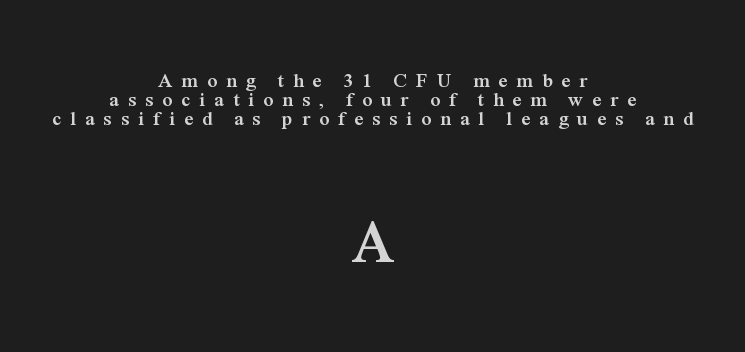
{"serif": "yes", "italic": "no", "bold": "yes", "weight": "semibold", "width": "normal", "stroke_contrast": "medium", "x_height": "medium", "monospaced": "no", "underline": "no", "align": "center", "line_spacing": "tight", "line_spacing_ratio": 0.95, "letter_spacing": "wide", "letter_spacing_em": 0.45, "larger_block": "second", "size_ratio": 3.0, "glyph_px": 60}
